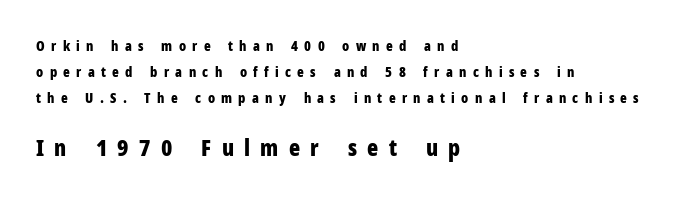
The image shows 23 px bold type, upright; set left-aligned, line spacing 1.84x, unusually wide letter spacing (+0.45 em), not underlined; the second (bottom) block is 1.64x larger.
